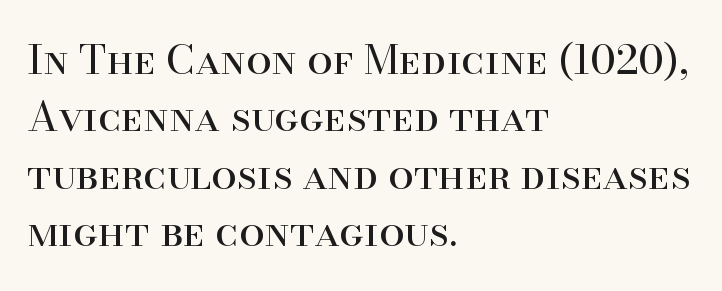
Q: Is the text bold? A: No.
Q: Is the text italic (slanted)? A: No, it is upright.
Q: Is the typeface a serif or a sans-serif typeface? A: Serif.
Q: Is the text underlined? A: No.
Q: How is the paragraph aligned? A: Left-aligned.
Q: Is the spacing between letters normal or unusually wide? A: Normal.
Q: Is the spacing between lines tight, normal or loose? A: Normal.
Q: Width (condensed, normal, or wide)? A: Normal.
Q: Stroke contrast? A: High.
Q: x-height? A: Small.
Q: Monospaced? A: No.
